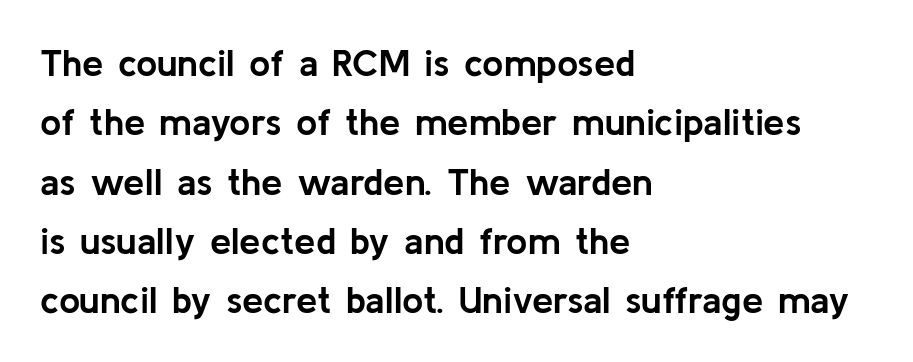
Type style note: lacks serifs. Proportional: the letters do not fall into vertical columns. Leading matches the norm, producing a regular column. Any mark beneath the type? The region is blank. The ragged edge is on the right, which tells us the setting is flush left.
